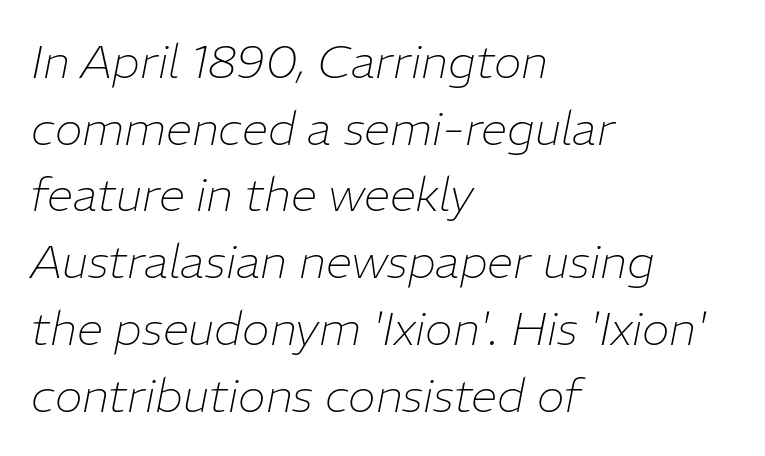
Reading down the column, the eye jumps a familiar distance to each next line. Think of a printed novel: that variable character pitch is what you see here. Spacing between characters is what you'd get straight out of the box. The gap between lines stays unmarked. The rendering anchors every line to the left-hand side. The axis of the letterforms is tilted away from vertical.
